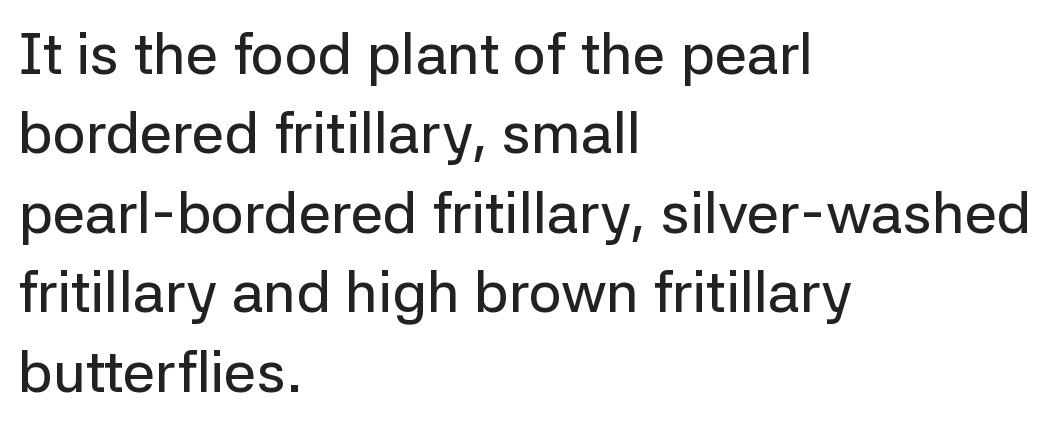
The image shows 58 px sans-serif type, upright; set left-aligned, normal line spacing (1.37x), normal letter spacing, not underlined; low stroke contrast and a medium x-height.
